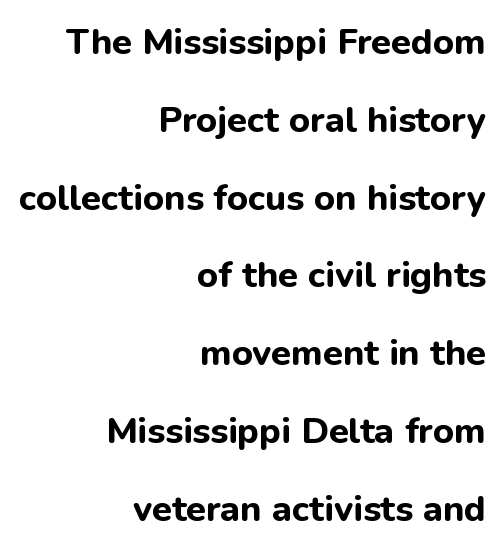
{"serif": "no", "italic": "no", "bold": "yes", "weight": "bold", "width": "normal", "stroke_contrast": "low", "x_height": "medium", "monospaced": "no", "underline": "no", "align": "right", "line_spacing": "loose", "line_spacing_ratio": 2.16, "letter_spacing": "normal", "letter_spacing_em": 0.0, "glyph_px": 36}
